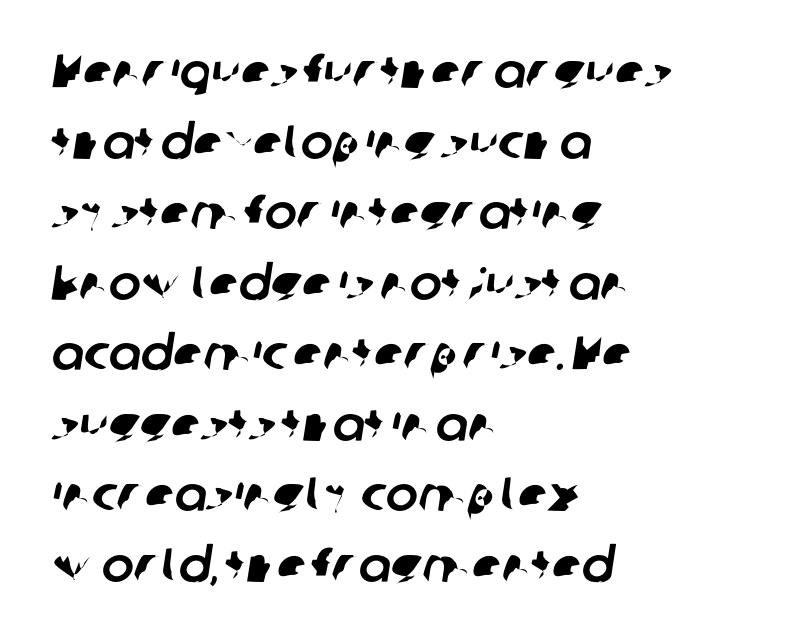
The image shows 48 px sans-serif type; set left-aligned, normal line spacing (1.47x), normal letter spacing, not underlined; low stroke contrast and a medium x-height.
